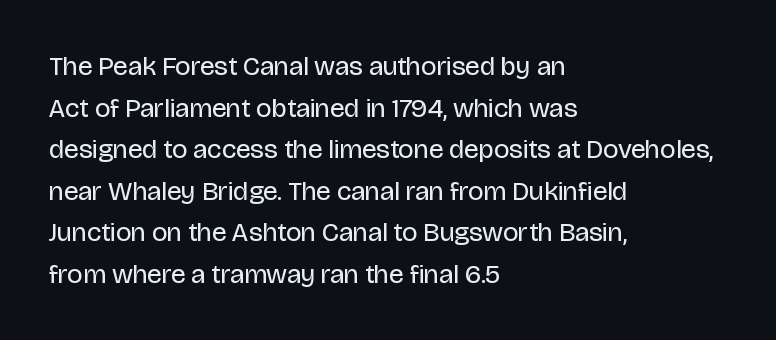
This sample uses an upright cut, with every glyph sitting square on the baseline. Lines of text with bare space underneath. The setting favours the left margin, as ordinary paragraphs usually do. Leading: standard. The typesetting does not lean heavy: it is not bold. You could call the tracking neutral — neither tight nor loose.
